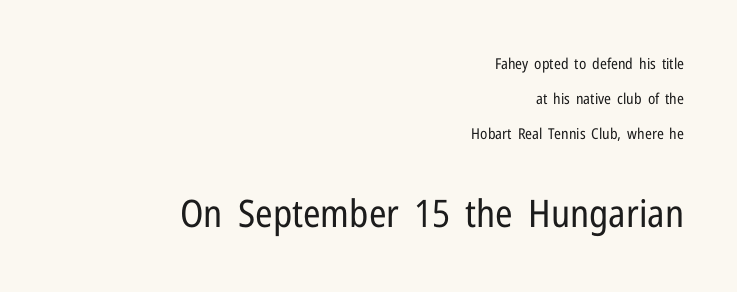
Each stroke keeps to a modest, everyday thickness or less. These lines stand farther apart than default settings would place them. Each row of text sits above clean, open space. Letter spacing: default. Of the two passages, the one underneath uses the larger point size.
